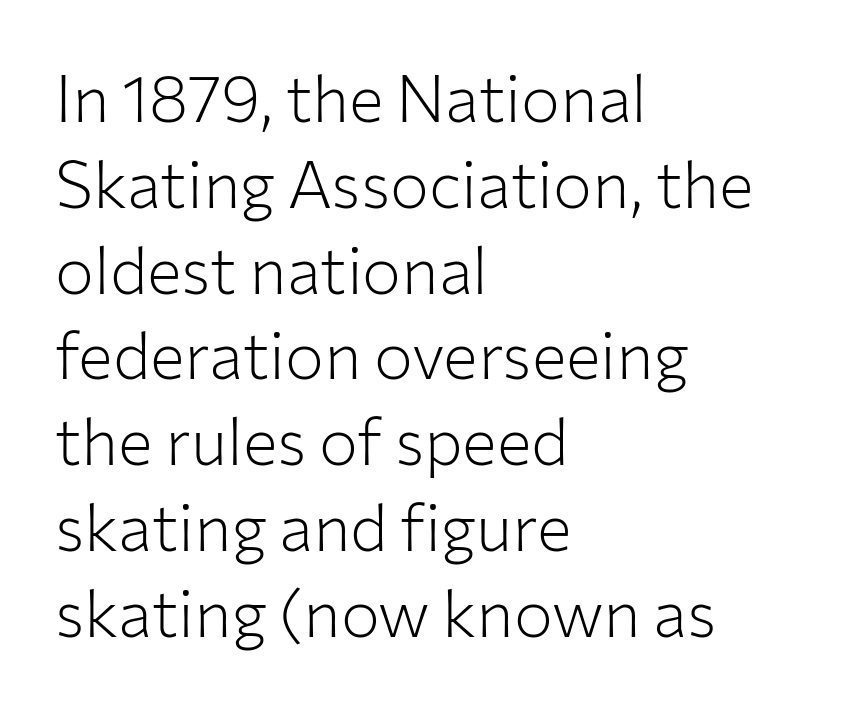
Q: Is the text bold? A: No.
Q: Is the text italic (slanted)? A: No, it is upright.
Q: Is the typeface a serif or a sans-serif typeface? A: Sans-serif.
Q: Is the text underlined? A: No.
Q: How is the paragraph aligned? A: Left-aligned.
Q: Is the spacing between letters normal or unusually wide? A: Normal.
Q: Is the spacing between lines tight, normal or loose? A: Normal.
Q: Width (condensed, normal, or wide)? A: Normal.
Q: Stroke contrast? A: Low.
Q: x-height? A: Medium.
Q: Monospaced? A: No.
